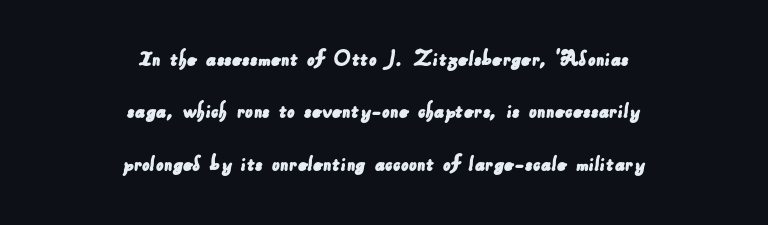
{"underline": "no", "align": "center", "line_spacing": "loose", "line_spacing_ratio": 2.18, "letter_spacing": "normal", "letter_spacing_em": 0.0, "glyph_px": 24}
